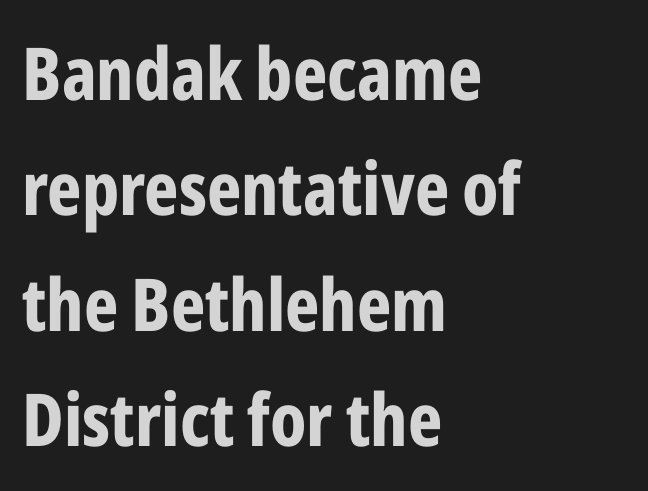
The typesetting leans heavy: a genuine bold. Layout note: lines flush left. No word sits above an underline. Observe the absence of serifs on each vertical stroke in this sample. The lettering holds an erect, upright posture throughout.
